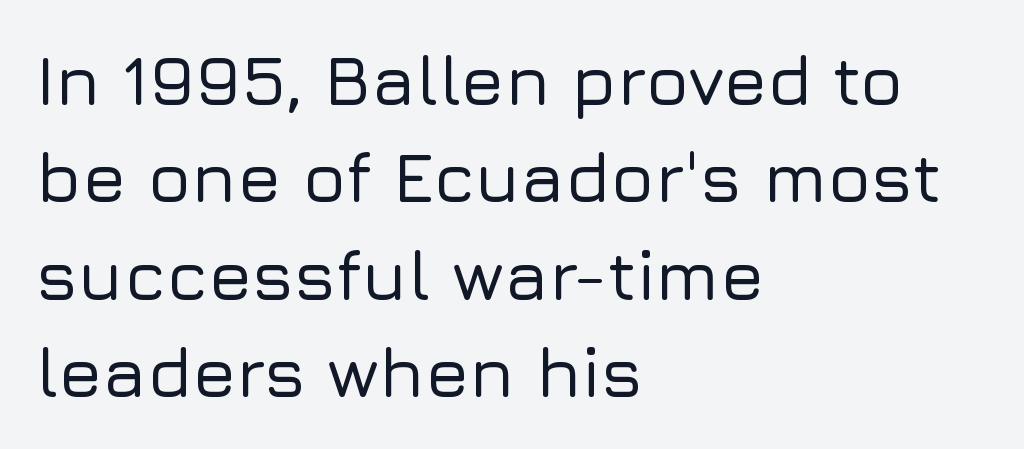
The image shows 71 px sans-serif type, upright; set left-aligned, normal line spacing (1.37x), normal letter spacing, not underlined; low stroke contrast and a medium x-height.
